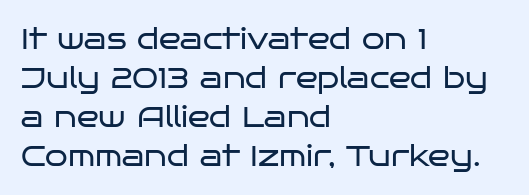
{"serif": "no", "italic": "no", "bold": "no", "weight": "regular", "width": "wide", "stroke_contrast": "low", "x_height": "large", "monospaced": "no", "underline": "no", "align": "left", "line_spacing": "normal", "line_spacing_ratio": 1.34, "letter_spacing": "normal", "letter_spacing_em": 0.0, "glyph_px": 29}
